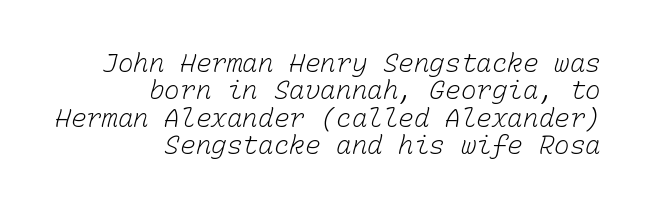
{"bold": "no", "underline": "no", "align": "right", "line_spacing": "tight", "line_spacing_ratio": 1.05, "letter_spacing": "normal", "letter_spacing_em": 0.0, "glyph_px": 26}
